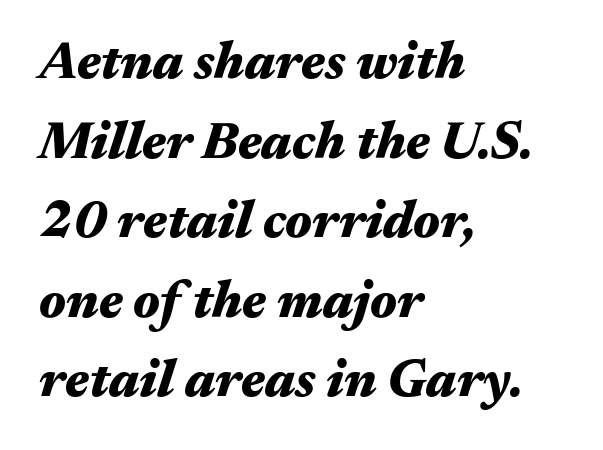
{"italic": "yes", "lean": "right", "slant_degrees": 17, "bold": "yes", "weight": "heavy", "width": "wide", "stroke_contrast": "medium", "x_height": "medium", "monospaced": "no", "underline": "no", "align": "left", "line_spacing": "normal", "line_spacing_ratio": 1.53, "letter_spacing": "normal", "letter_spacing_em": 0.0, "glyph_px": 52}
